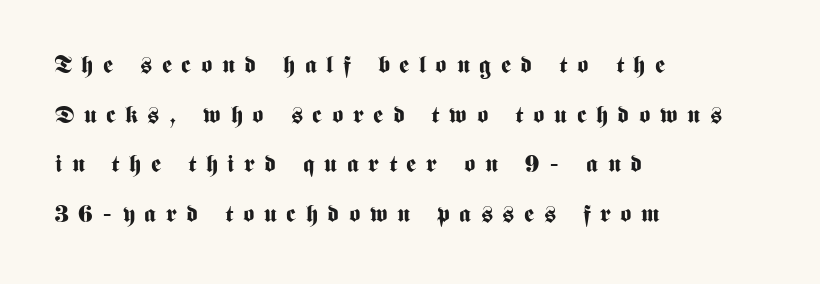
{"italic": "no", "bold": "yes", "underline": "no", "align": "left", "line_spacing": "loose", "line_spacing_ratio": 2.07, "letter_spacing": "wide", "letter_spacing_em": 0.4, "glyph_px": 24}
